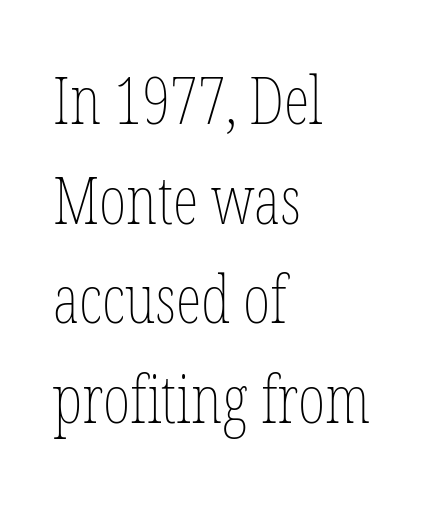
Q: Is the text bold? A: No.
Q: Is the text italic (slanted)? A: No, it is upright.
Q: Is the text underlined? A: No.
Q: How is the paragraph aligned? A: Left-aligned.
Q: Is the spacing between letters normal or unusually wide? A: Normal.
Q: Is the spacing between lines tight, normal or loose? A: Normal.
Q: Width (condensed, normal, or wide)? A: Condensed.
Q: Stroke contrast? A: Low.
Q: x-height? A: Medium.
Q: Monospaced? A: No.
